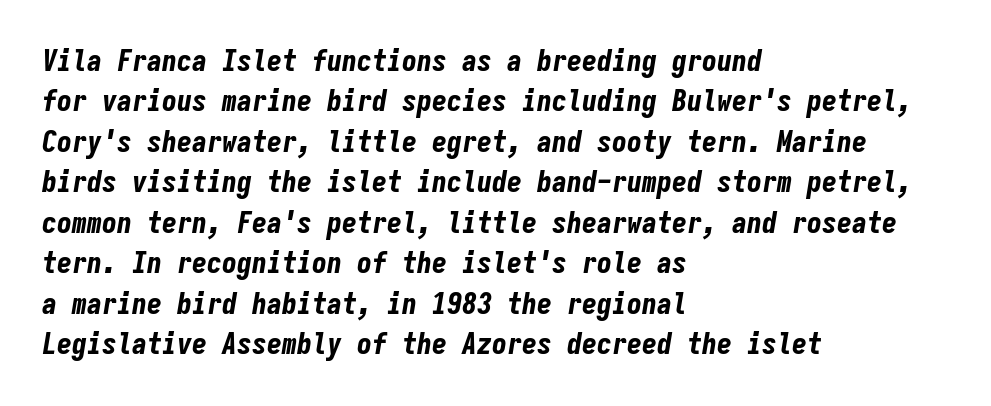
{"italic": "yes", "lean": "right", "slant_degrees": 9, "bold": "yes", "weight": "bold", "width": "condensed", "stroke_contrast": "low", "x_height": "medium", "monospaced": "yes", "underline": "no", "align": "left", "line_spacing": "normal", "line_spacing_ratio": 1.35, "letter_spacing": "normal", "letter_spacing_em": 0.0, "glyph_px": 30}
